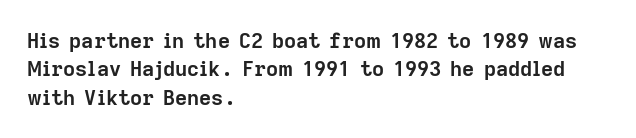
Q: Is the text bold? A: Yes.
Q: Is the text italic (slanted)? A: No, it is upright.
Q: Is the text underlined? A: No.
Q: How is the paragraph aligned? A: Left-aligned.
Q: Is the spacing between letters normal or unusually wide? A: Normal.
Q: Is the spacing between lines tight, normal or loose? A: Normal.
